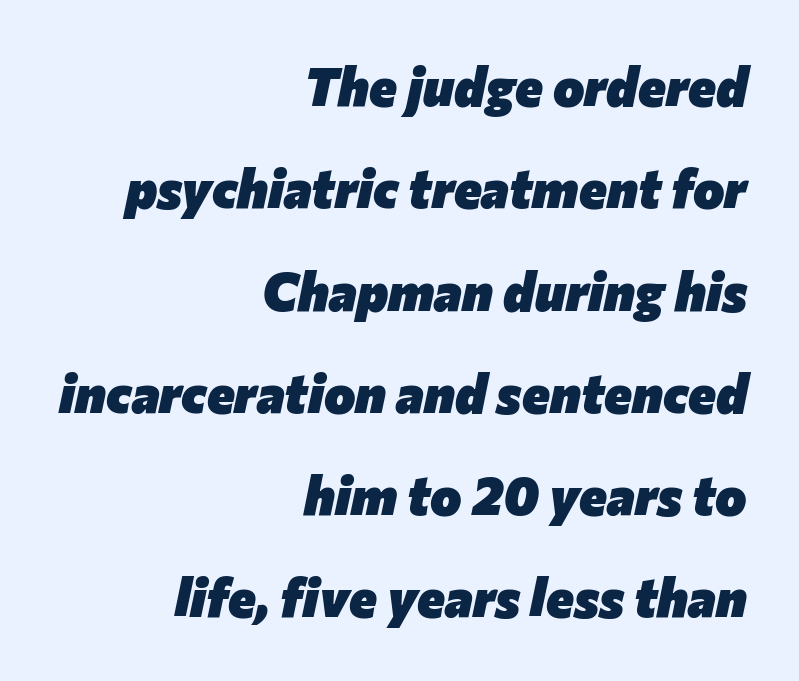
The image shows 53 px heavy type, italic (leaning right); set right-aligned, loose line spacing (1.93x), normal letter spacing, not underlined; low stroke contrast and a medium x-height.
